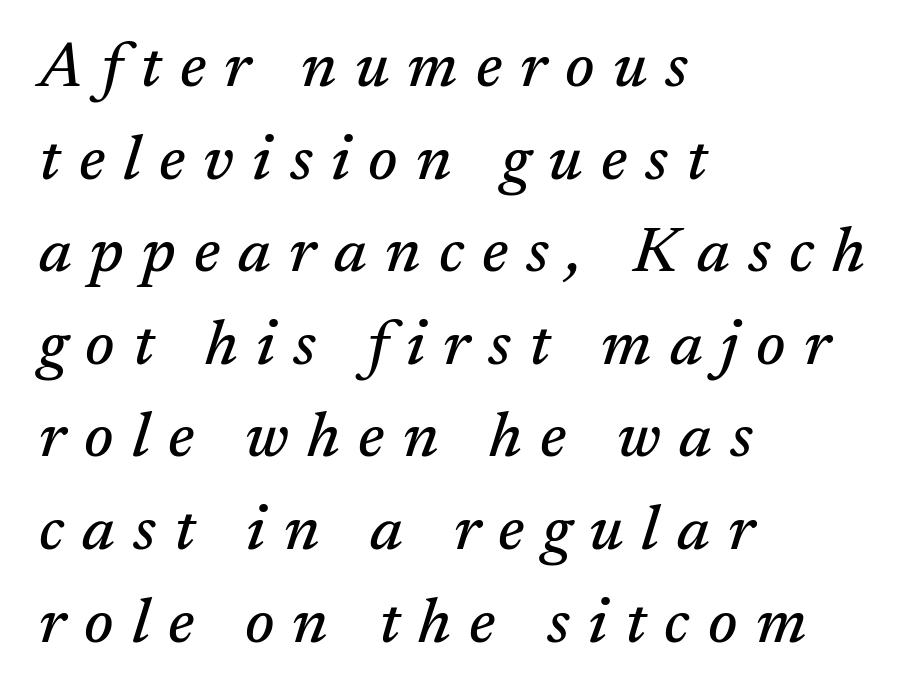
{"serif": "yes", "italic": "yes", "lean": "right", "slant_degrees": 17, "width": "normal", "stroke_contrast": "medium", "x_height": "medium", "monospaced": "no", "underline": "no", "align": "left", "line_spacing": "normal", "line_spacing_ratio": 1.47, "letter_spacing": "wide", "letter_spacing_em": 0.29, "glyph_px": 63}
